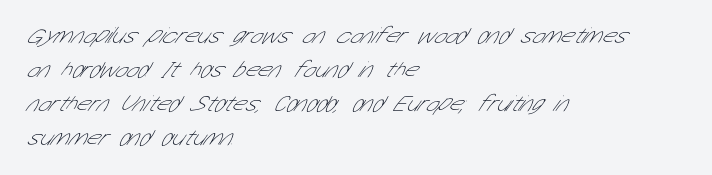
Short note: letters normally spaced. The glyphs are unaccompanied by any horizontal stroke below them. Horizontal bands of white between lines are of average thickness. Where is the straight margin? On the left.
